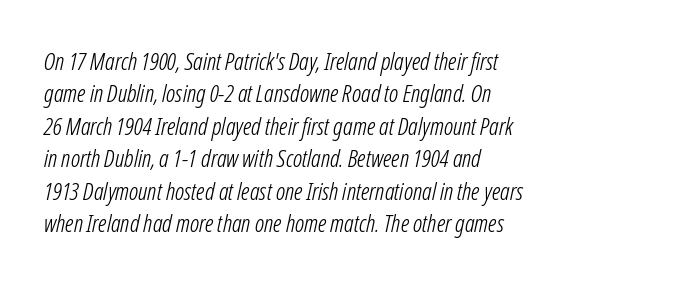
Compared with ordinary roman type, these characters are visibly tilted. The characters are drawn with everyday or finer stroke widths. Reading down the block, your eye returns to a fixed left position each line. Words appear dense and cohesive because spacing is normal. Evenly set lines give the paragraph a standard silhouette.
